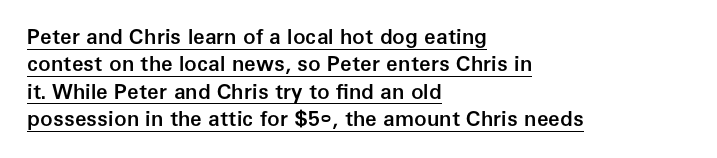
What weight is shown? A semibold, between regular and bold. Summary of vertical rhythm: regular, with standard interline spacing. Horizontal alignment here is leftward, the default for most running prose. Caption: lettering with a line underneath. Ascenders rise straight up at ninety degrees. Look at the tracking — it's just the regular setting, nothing added.
